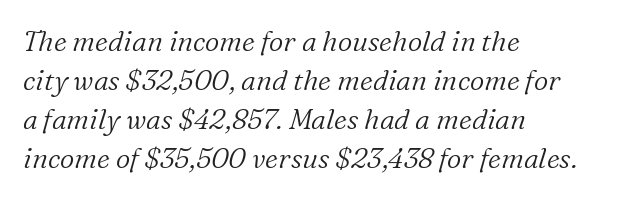
The image shows 28 px light serif type, italic (leaning right); set left-aligned, normal line spacing (1.39x), normal letter spacing, not underlined; low stroke contrast and a medium x-height.
